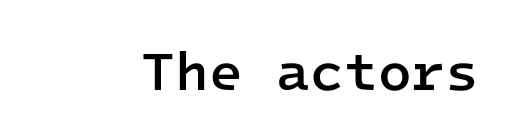
The rendering uses a semibold face; strokes are thickened but not to full bold. The rendering keeps characters at their native spacing. The lettering stays uniformly vertical, giving the passage a roman look. Monospaced: the letters line up in strict vertical columns. The passage shown is typeset with a sans-serif family. Beneath every word, the page is bare.
